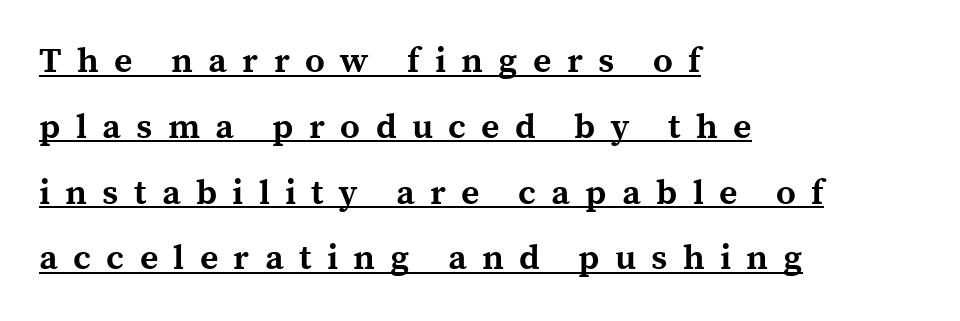
The image shows 35 px bold serif type, upright; set left-aligned, line spacing 1.88x, unusually wide letter spacing (+0.44 em), underlined; a medium x-height.
